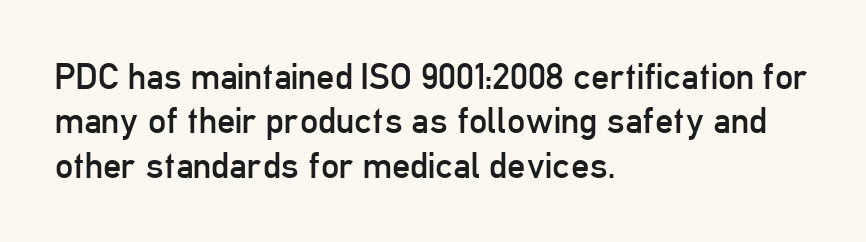
The image shows 36 px regular-weight, condensed sans-serif type, upright; set left-aligned, line spacing 1.23x, normal letter spacing, not underlined; low stroke contrast and a medium x-height.
